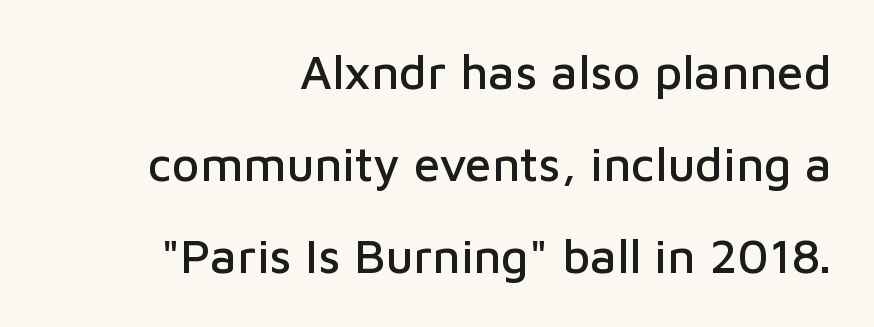
The image shows 48 px sans-serif type, upright; set right-aligned, loose line spacing (1.92x), normal letter spacing, not underlined; low stroke contrast and a medium x-height.
